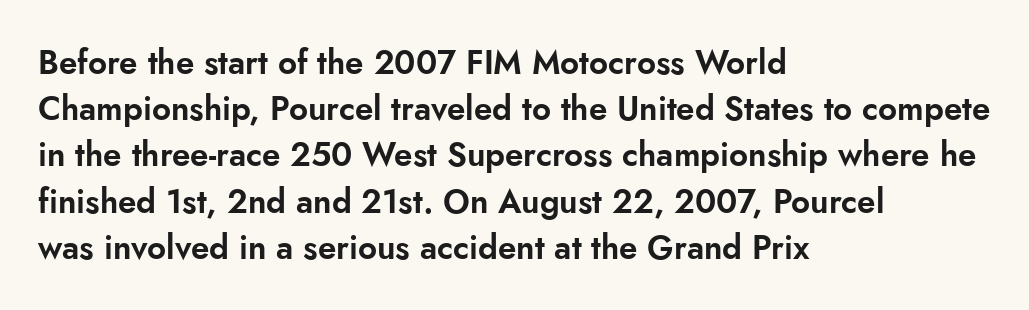
{"serif": "no", "italic": "no", "width": "normal", "stroke_contrast": "low", "x_height": "small", "monospaced": "no", "underline": "no", "align": "left", "line_spacing": "normal", "line_spacing_ratio": 1.4, "letter_spacing": "normal", "letter_spacing_em": 0.0, "glyph_px": 33}
